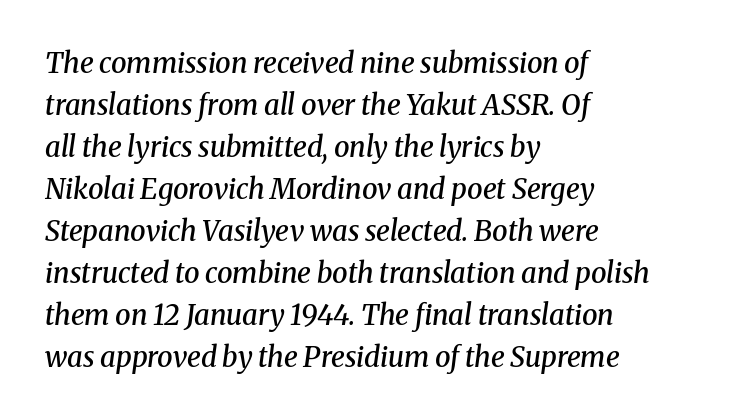
{"serif": "yes", "italic": "yes", "lean": "right", "slant_degrees": 8, "bold": "semi", "weight": "semibold", "width": "normal", "stroke_contrast": "medium", "x_height": "medium", "monospaced": "no", "underline": "no", "align": "left", "line_spacing": "normal", "line_spacing_ratio": 1.5, "letter_spacing": "normal", "letter_spacing_em": 0.0, "glyph_px": 28}
